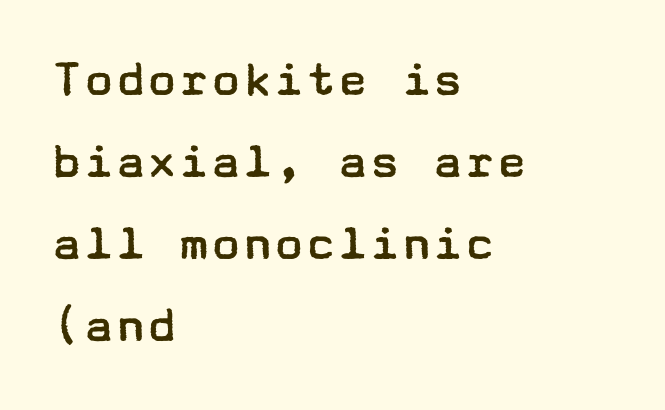
Unlike italic type, these characters show no tilt at all. Normally led — the rows are evenly, conventionally spaced. Characters follow at the spacing the type designer built in. Horizontally, the lines are justified to the leading edge only. The passage shown is typeset with a sans-serif family. Each row of text sits above clean, open space.
